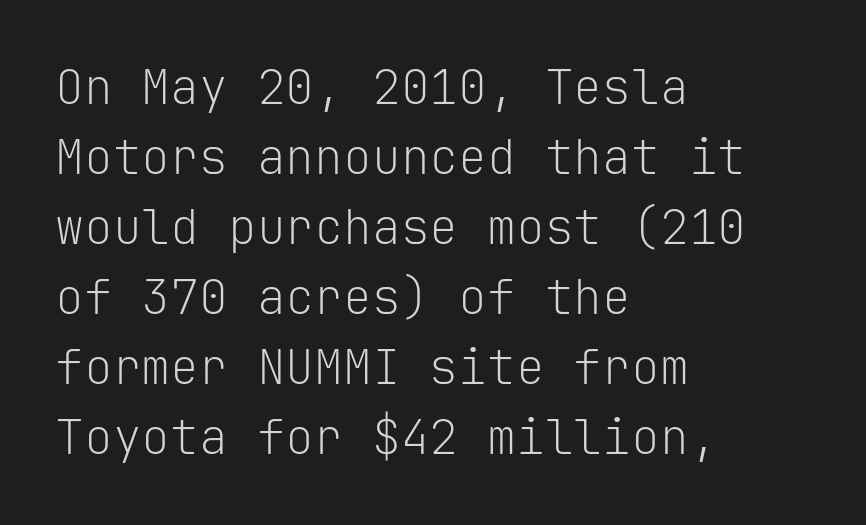
No letter is thick-stroked: the sample isn't bold. What stands out about the letter spacing? Nothing — it is the standard amount. Summary of vertical rhythm: regular, with standard interline spacing. Check under the words: just untouched page.
